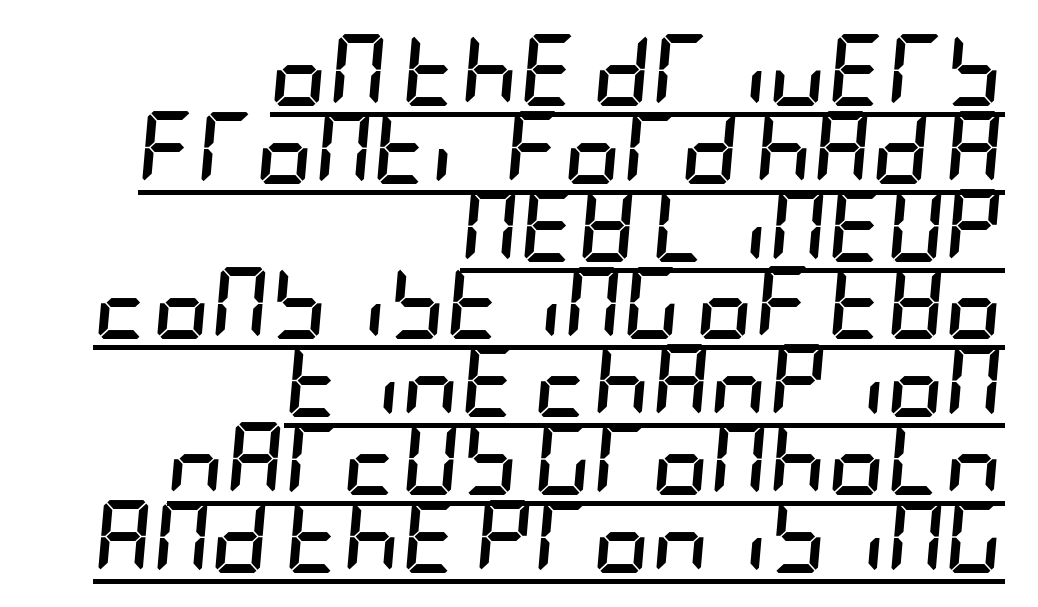
{"italic": "yes", "lean": "right", "slant_degrees": 5, "bold": "yes", "weight": "semibold", "width": "condensed", "stroke_contrast": "low", "x_height": "large", "underline": "yes", "align": "right", "line_spacing": "tight", "line_spacing_ratio": 1.08, "letter_spacing": "normal", "letter_spacing_em": 0.0, "glyph_px": 72}
